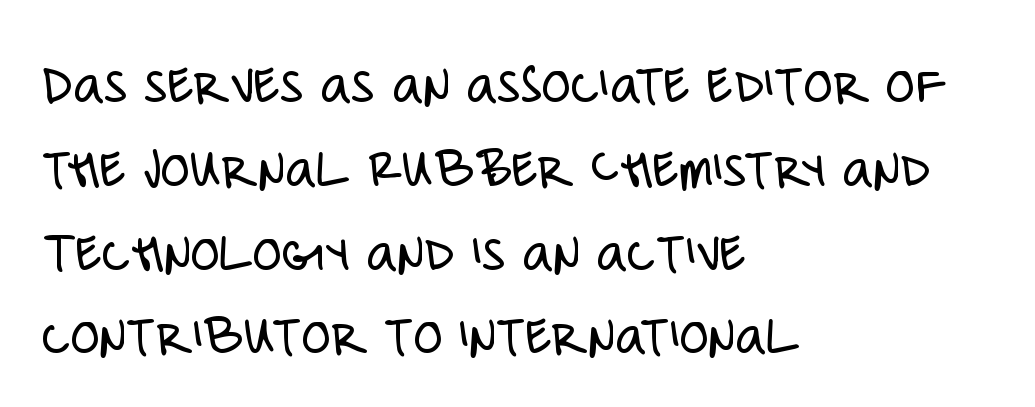
Tracking here is standard; glyphs follow each other at the usual distance. No word sits above an underline. Nothing sits at the stroke ends, so this counts as sans-serif. You could not count columns in this text — the font is proportionally spaced. Rendered with straight, roman letterforms. Leftover space on each line is placed entirely after the last word.
